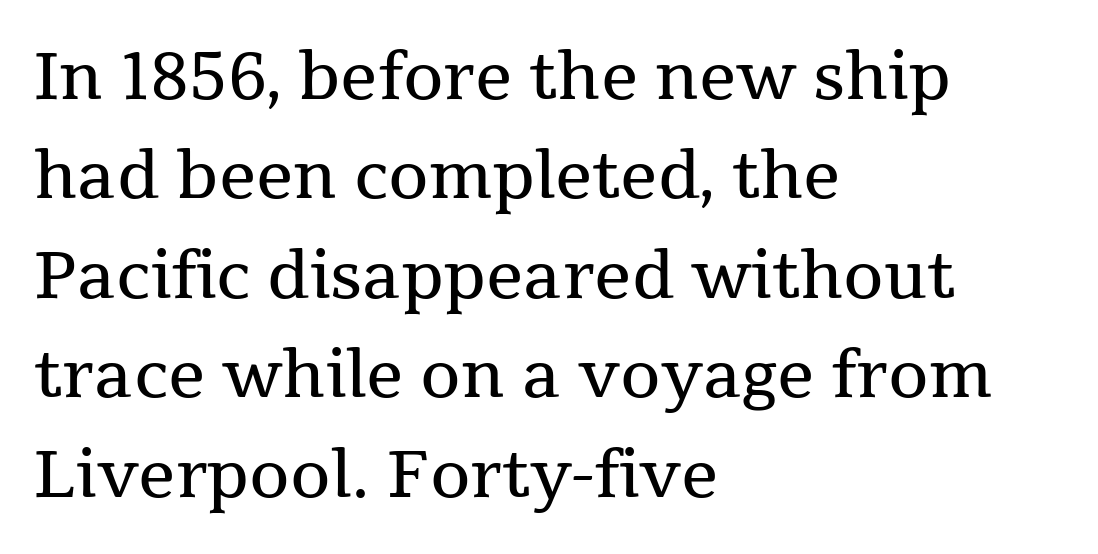
Q: Is the text bold? A: No.
Q: Is the text italic (slanted)? A: No, it is upright.
Q: Is the typeface a serif or a sans-serif typeface? A: Serif.
Q: Is the text underlined? A: No.
Q: How is the paragraph aligned? A: Left-aligned.
Q: Is the spacing between letters normal or unusually wide? A: Normal.
Q: Is the spacing between lines tight, normal or loose? A: Normal.
Q: Width (condensed, normal, or wide)? A: Normal.
Q: Stroke contrast? A: Medium.
Q: x-height? A: Medium.
Q: Monospaced? A: No.
